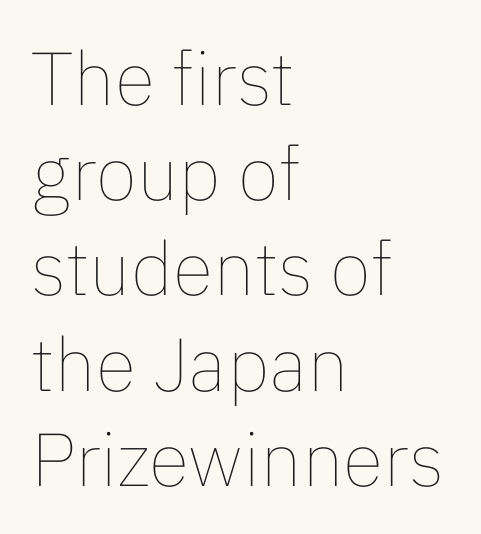
{"italic": "no", "bold": "no", "weight": "thin", "width": "normal", "stroke_contrast": "low", "x_height": "medium", "monospaced": "no", "underline": "no", "align": "left", "line_spacing": "normal", "line_spacing_ratio": 1.27, "letter_spacing": "normal", "letter_spacing_em": 0.0, "glyph_px": 75}
